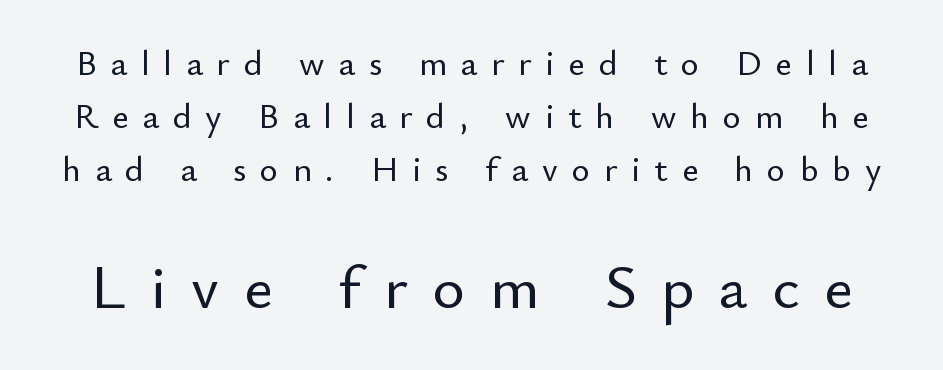
Unlike a traditional serif, this face leaves its strokes unadorned. Unmarked baselines from the first word to the last. Note the varied advance widths — an 'i' is clearly narrower than an 'm'. If you measured baseline to baseline, you'd find a middling distance. The type sits square on the baseline with zero lean.
